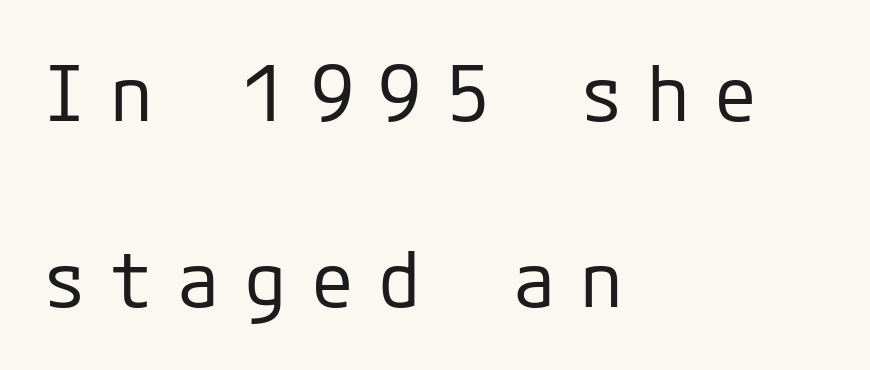
{"serif": "no", "italic": "no", "bold": "no", "weight": "regular", "width": "normal", "stroke_contrast": "low", "x_height": "medium", "underline": "no", "align": "left", "line_spacing": "loose", "line_spacing_ratio": 2.39, "letter_spacing": "wide", "letter_spacing_em": 0.31, "glyph_px": 78}
